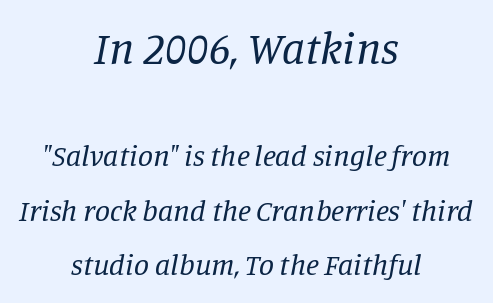
Descenders are the only things crossing below the line. What kind of face is this? One with serifs. Proportional: the letters do not fall into vertical columns. Observe the ordinary spacing: letters are neighbours, not strangers. Horizontal alignment here is central, giving a formal, balanced look.
